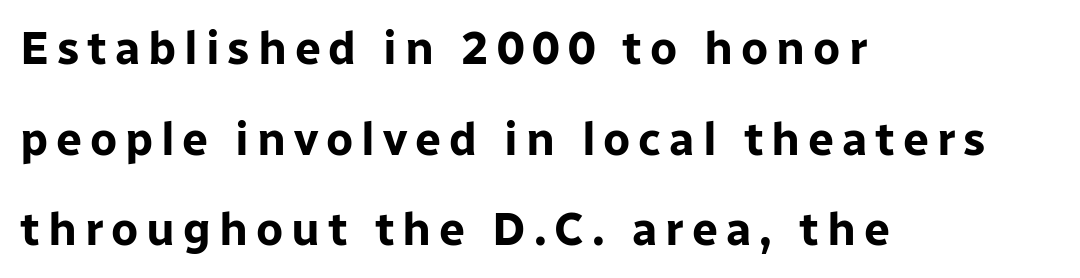
The strip under each line holds only bare page. Look at the stroke-to-counter ratio: heavy, a bold. The rendering uses a large line-height, opening up the rows. Where is the straight margin? On the left. These lines were composed using upright roman letters.
